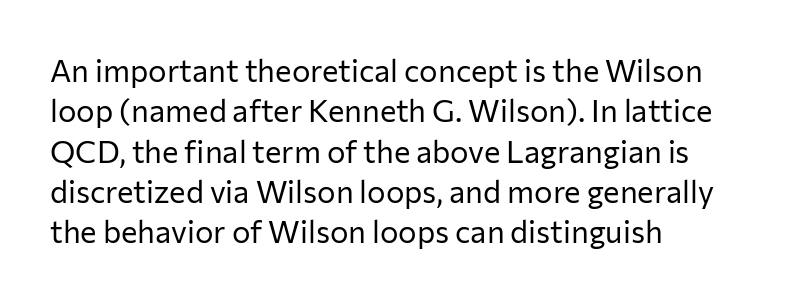
{"serif": "no", "italic": "no", "bold": "no", "weight": "regular", "width": "normal", "stroke_contrast": "low", "x_height": "medium", "monospaced": "no", "underline": "no", "align": "left", "line_spacing": "normal", "line_spacing_ratio": 1.3, "letter_spacing": "normal", "letter_spacing_em": 0.0, "glyph_px": 31}
